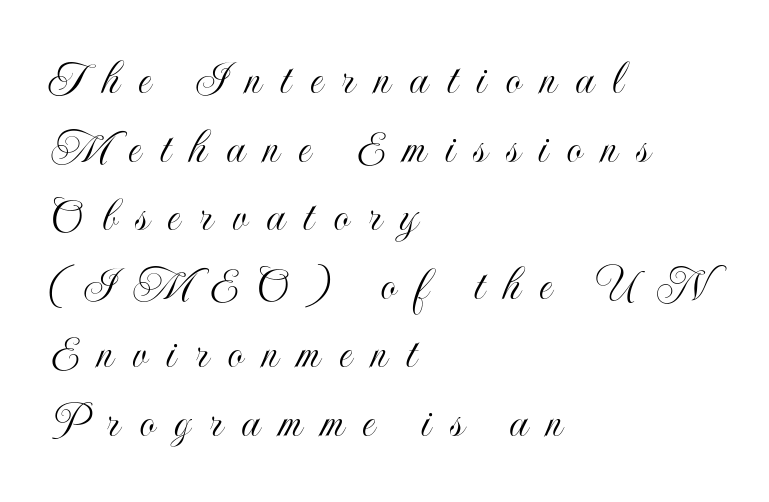
Q: Is the text italic (slanted)? A: Yes.
Q: Is the text underlined? A: No.
Q: How is the paragraph aligned? A: Left-aligned.
Q: Is the spacing between letters normal or unusually wide? A: Unusually wide.
Q: Is the spacing between lines tight, normal or loose? A: Normal.
Q: Width (condensed, normal, or wide)? A: Condensed.
Q: x-height? A: Small.
Q: Monospaced? A: No.
